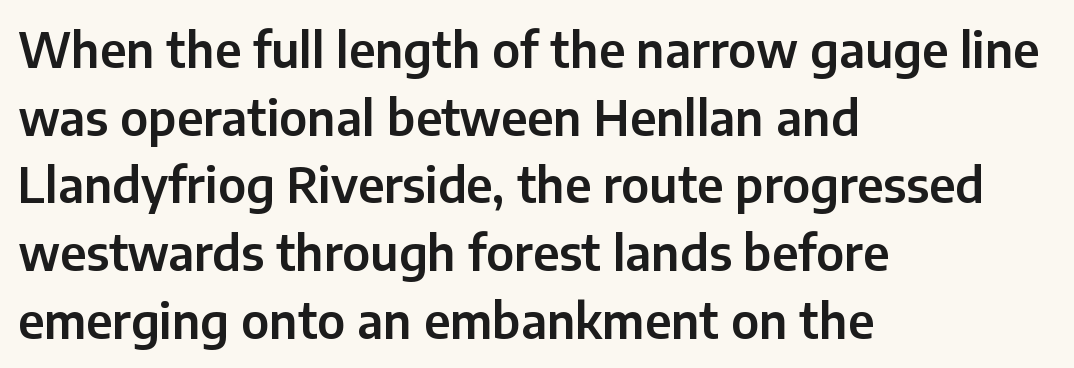
{"serif": "no", "italic": "no", "width": "normal", "stroke_contrast": "low", "x_height": "medium", "monospaced": "no", "underline": "no", "align": "left", "line_spacing": "normal", "line_spacing_ratio": 1.41, "letter_spacing": "normal", "letter_spacing_em": 0.0, "glyph_px": 48}
